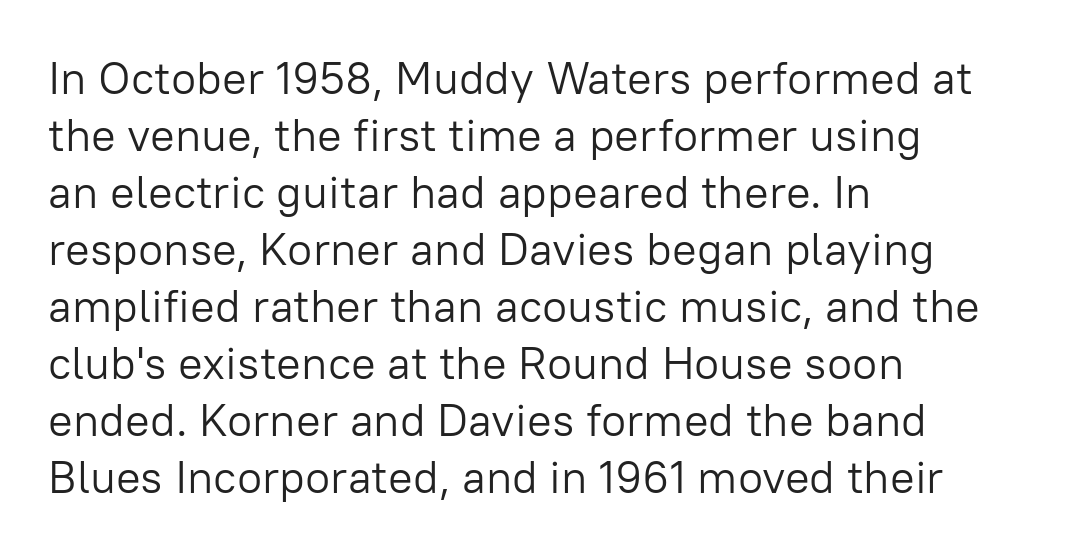
Q: Is the text bold? A: No.
Q: Is the text italic (slanted)? A: No, it is upright.
Q: Is the typeface a serif or a sans-serif typeface? A: Sans-serif.
Q: Is the text underlined? A: No.
Q: How is the paragraph aligned? A: Left-aligned.
Q: Is the spacing between letters normal or unusually wide? A: Normal.
Q: Width (condensed, normal, or wide)? A: Normal.
Q: Stroke contrast? A: Low.
Q: x-height? A: Medium.
Q: Monospaced? A: No.
